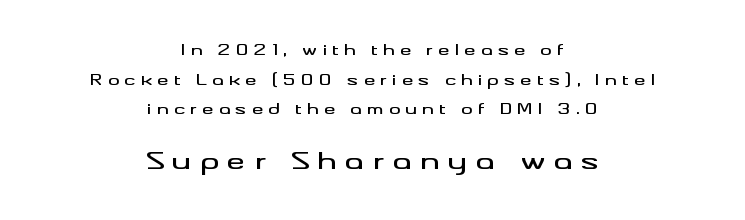
The image shows 23 px text type, upright; set centered, loose line spacing (2.12x), unusually wide letter spacing (+0.38 em), not underlined; the second (bottom) block is 1.64x larger.
